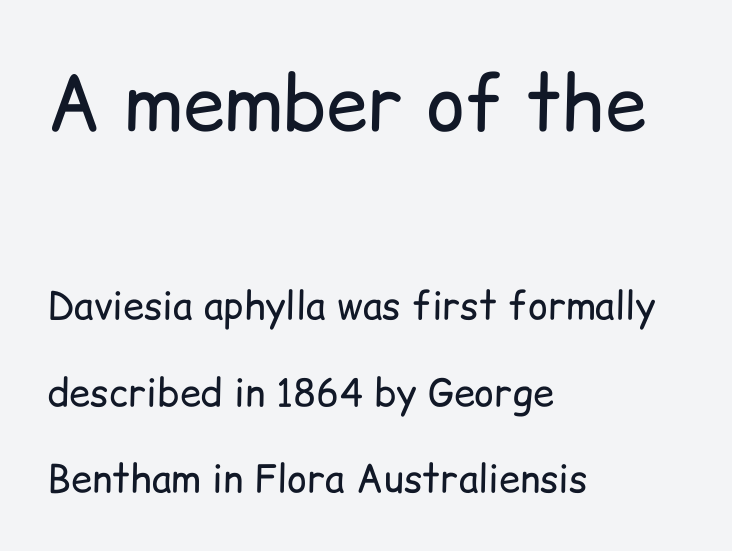
{"serif": "no", "italic": "no", "bold": "no", "weight": "regular", "width": "normal", "stroke_contrast": "low", "x_height": "medium", "monospaced": "no", "underline": "no", "align": "left", "line_spacing": "loose", "line_spacing_ratio": 2.27, "letter_spacing": "normal", "letter_spacing_em": 0.0, "larger_block": "first", "size_ratio": 1.97, "glyph_px": 75}
